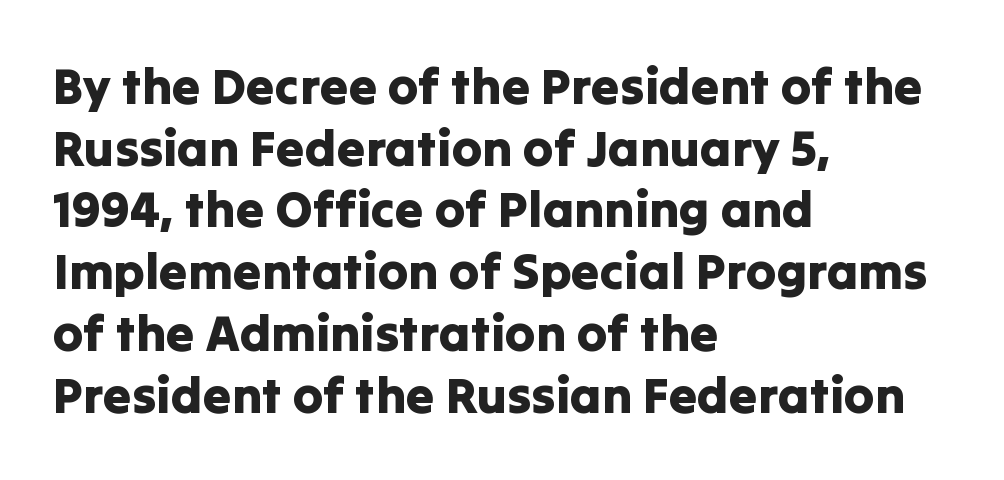
The image shows 51 px sans-serif type, upright; set left-aligned, line spacing 1.21x, normal letter spacing, not underlined; low stroke contrast and a medium x-height.
